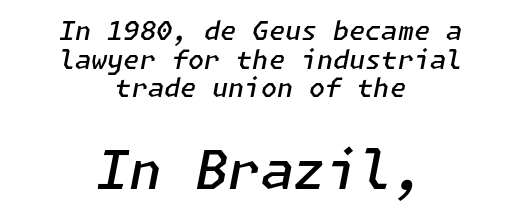
{"italic": "yes", "lean": "right", "slant_degrees": 11, "bold": "semi", "weight": "semibold", "width": "normal", "stroke_contrast": "low", "x_height": "medium", "underline": "no", "align": "center", "line_spacing": "tight", "line_spacing_ratio": 1.1, "letter_spacing": "normal", "letter_spacing_em": 0.0, "larger_block": "second", "size_ratio": 2.04, "glyph_px": 53}
